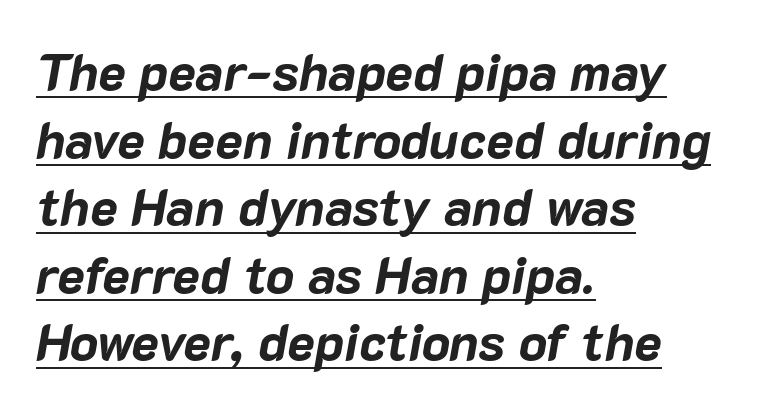
The image shows 52 px bold type, italic (leaning right); set left-aligned, normal line spacing (1.3x), normal letter spacing, underlined; low stroke contrast and a medium x-height.
